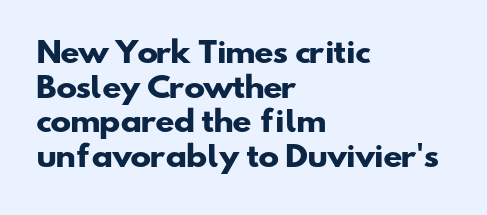
Q: Is the text bold? A: Yes.
Q: Is the typeface a serif or a sans-serif typeface? A: Sans-serif.
Q: Is the text underlined? A: No.
Q: How is the paragraph aligned? A: Left-aligned.
Q: Is the spacing between letters normal or unusually wide? A: Normal.
Q: Width (condensed, normal, or wide)? A: Wide.
Q: Stroke contrast? A: Low.
Q: x-height? A: Small.
Q: Monospaced? A: No.
